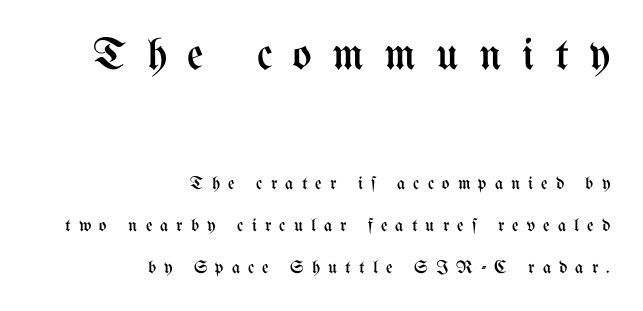
Do the letters lean? They stand straight. The ragged edge is on the left, which tells us the setting is flush right. Look at the glyph heights: the upper group is clearly the bigger setting. Bare-footed words on every line. Heft: none added — not bold.
